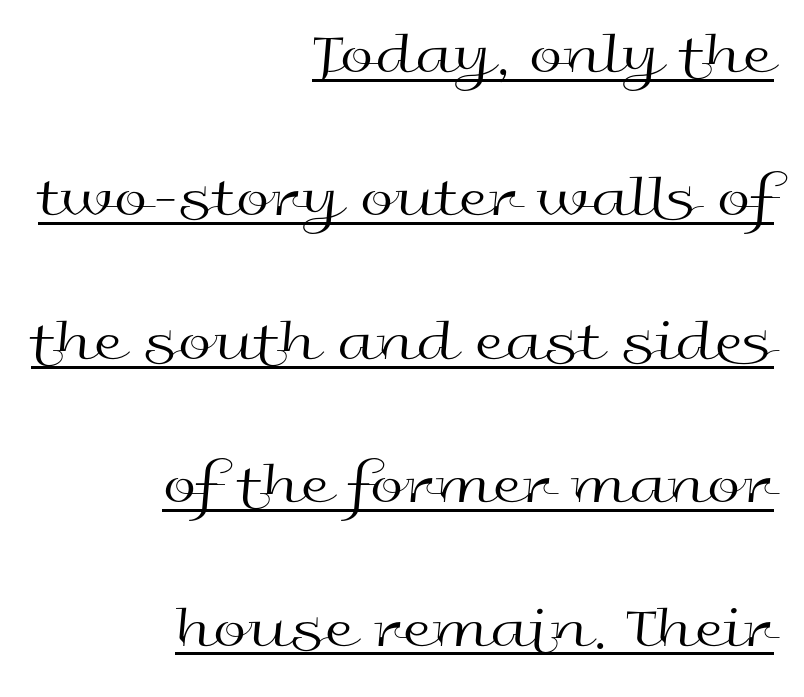
Grotesque or geometric, the face here clearly has no serifs. Interline gaps are noticeably wide in this sample. Compared with undecorated copy, this sample adds a rule below the words. Inter-character spacing is left at the font's built-in metrics. The rendering uses natural spacing where letterforms have individual widths.
